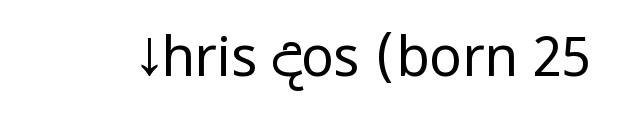
The image shows 54 px regular-weight, condensed sans-serif type, upright; set normal letter spacing, not underlined; low stroke contrast.
